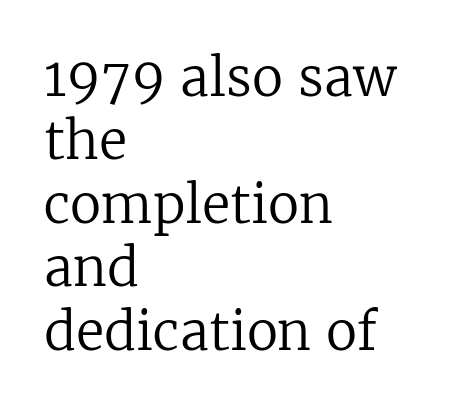
{"serif": "yes", "italic": "no", "bold": "no", "weight": "regular", "width": "normal", "stroke_contrast": "low", "x_height": "medium", "monospaced": "no", "underline": "no", "align": "left", "line_spacing_ratio": 1.22, "letter_spacing": "normal", "letter_spacing_em": 0.0, "glyph_px": 52}
